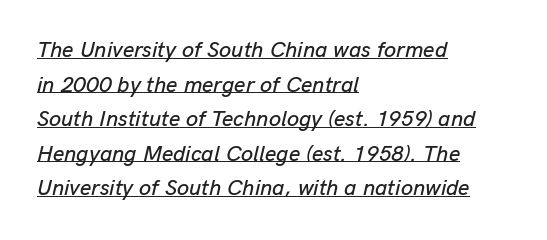
The image shows 22 px text type, italic (leaning right); set left-aligned, normal line spacing (1.57x), normal letter spacing, underlined.
